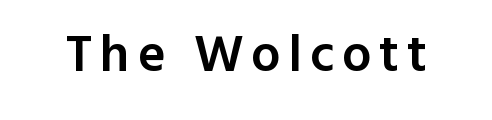
Look at the stroke-to-counter ratio: somewhat heavy, a semibold. Characters remain perfectly vertical along every line. Each letter keeps its own natural width here, so spacing adapts to shape. The passage shown is not underscored anywhere. The characters display no serif detailing; their extremities are plain.
